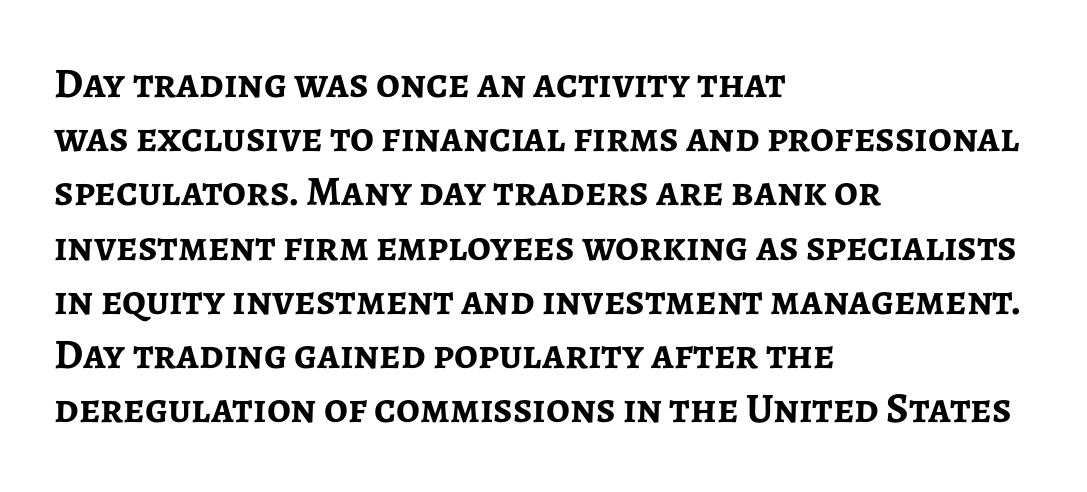
The image shows 42 px semibold sans-serif type, upright; set left-aligned, normal line spacing (1.29x), normal letter spacing, not underlined; low stroke contrast and a medium x-height.
